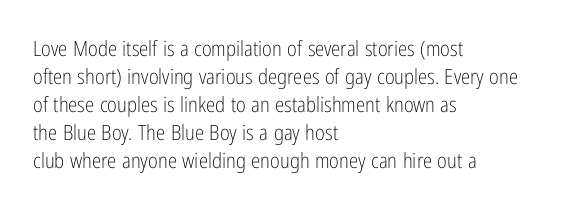
Q: Is the text bold? A: No.
Q: Is the text italic (slanted)? A: No, it is upright.
Q: Is the text underlined? A: No.
Q: How is the paragraph aligned? A: Left-aligned.
Q: Is the spacing between letters normal or unusually wide? A: Normal.
Q: Is the spacing between lines tight, normal or loose? A: Normal.
